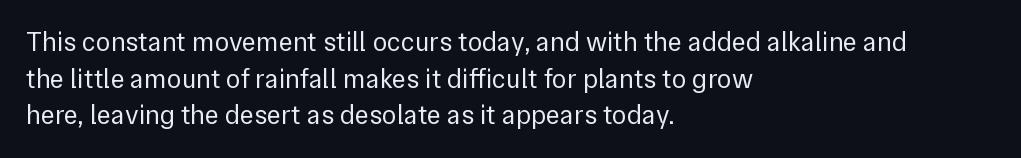
Q: Is the text bold? A: No.
Q: Is the text italic (slanted)? A: No, it is upright.
Q: Is the text underlined? A: No.
Q: How is the paragraph aligned? A: Left-aligned.
Q: Is the spacing between letters normal or unusually wide? A: Normal.
Q: Is the spacing between lines tight, normal or loose? A: Normal.
